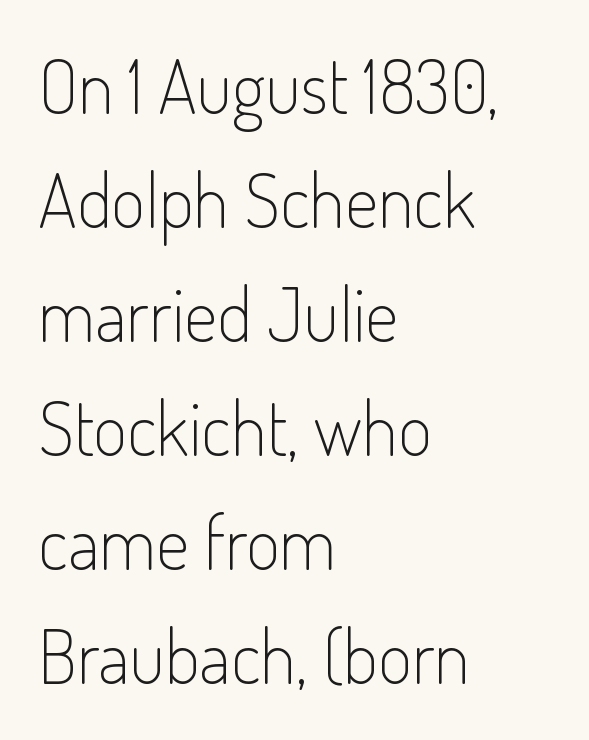
{"serif": "no", "italic": "no", "bold": "no", "weight": "light", "width": "condensed", "stroke_contrast": "low", "x_height": "small", "monospaced": "no", "underline": "no", "align": "left", "line_spacing": "normal", "line_spacing_ratio": 1.54, "letter_spacing": "normal", "letter_spacing_em": 0.0, "glyph_px": 74}
